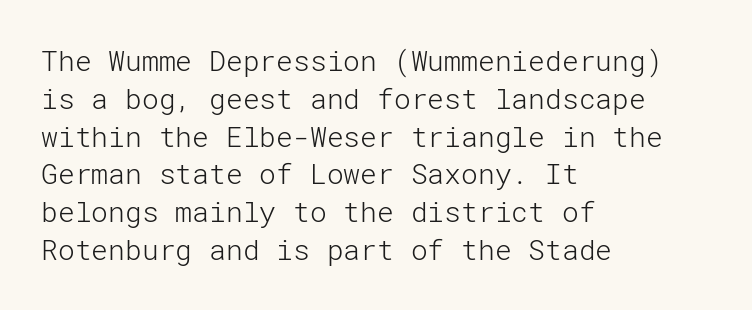
The image shows 28 px light sans-serif type, upright; set left-aligned, normal line spacing (1.35x), normal letter spacing, not underlined; low stroke contrast and a medium x-height.
